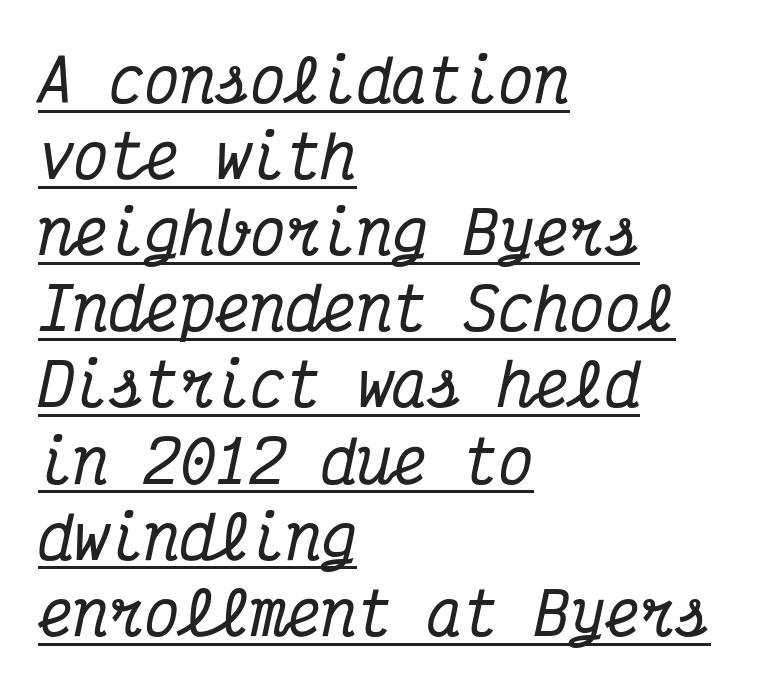
{"serif": "yes", "italic": "yes", "lean": "right", "slant_degrees": 12, "width": "condensed", "stroke_contrast": "medium", "x_height": "medium", "monospaced": "yes", "underline": "yes", "align": "left", "line_spacing": "normal", "line_spacing_ratio": 1.29, "letter_spacing": "normal", "letter_spacing_em": 0.0, "glyph_px": 59}
